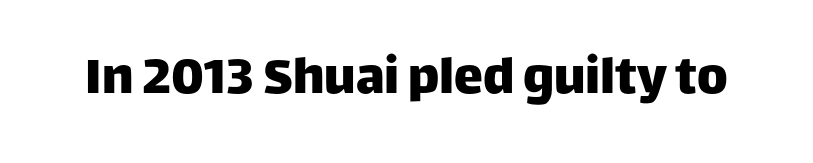
Q: Is the text italic (slanted)? A: No, it is upright.
Q: Is the typeface a serif or a sans-serif typeface? A: Sans-serif.
Q: Is the text underlined? A: No.
Q: Is the spacing between letters normal or unusually wide? A: Normal.
Q: Width (condensed, normal, or wide)? A: Normal.
Q: Stroke contrast? A: Low.
Q: x-height? A: Large.
Q: Monospaced? A: No.
